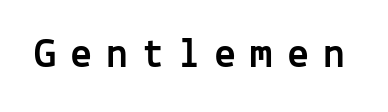
The font's upright variant was chosen for this text. Think of a typewriter: that constant character pitch is what you see here. Compared with typical body copy, the letter spacing here is much looser. Regarding serifs, this sample does without them. Has an underline been added? It has not.
